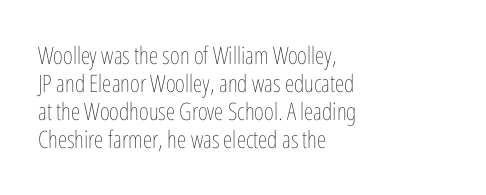
Q: Is the text bold? A: No.
Q: Is the text italic (slanted)? A: No, it is upright.
Q: Is the text underlined? A: No.
Q: How is the paragraph aligned? A: Left-aligned.
Q: Is the spacing between letters normal or unusually wide? A: Normal.
